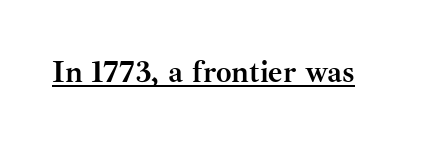
The image shows 31 px semibold serif type, upright; set normal letter spacing, underlined; medium stroke contrast and a small x-height.
